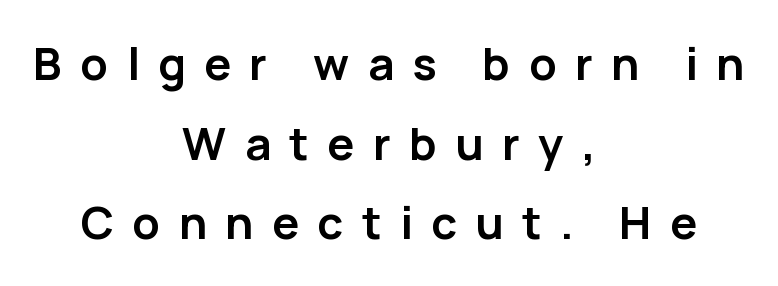
Q: Is the text bold? A: Yes.
Q: Is the text italic (slanted)? A: No, it is upright.
Q: Is the typeface a serif or a sans-serif typeface? A: Sans-serif.
Q: Is the text underlined? A: No.
Q: How is the paragraph aligned? A: Centered.
Q: Is the spacing between letters normal or unusually wide? A: Unusually wide.
Q: Width (condensed, normal, or wide)? A: Normal.
Q: Stroke contrast? A: Low.
Q: x-height? A: Medium.
Q: Monospaced? A: No.
